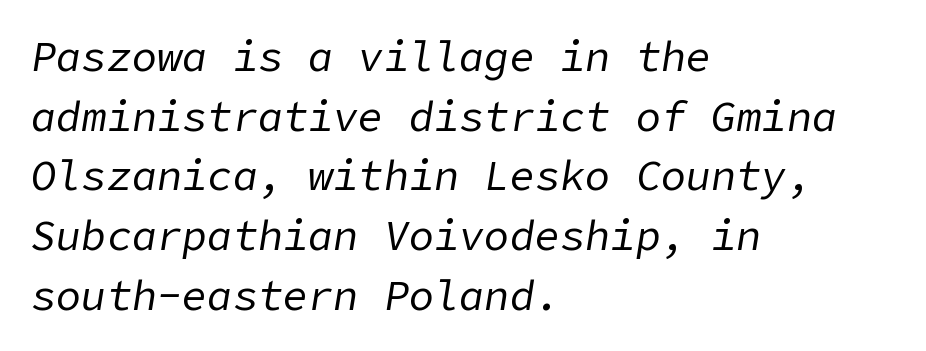
Yep, that's italic — everything's leaning. The designer left line spacing at the default. The strokes carry an ordinary text weight at most. The zone under the glyphs is completely vacant. All the whitespace from short lines collects on the right. Each word holds together tightly as a unit, with standard inter-letter gaps.
